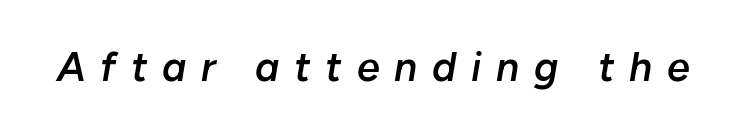
The image shows 41 px semibold type, italic (leaning right); set unusually wide letter spacing (+0.36 em), not underlined; low stroke contrast and a medium x-height.
